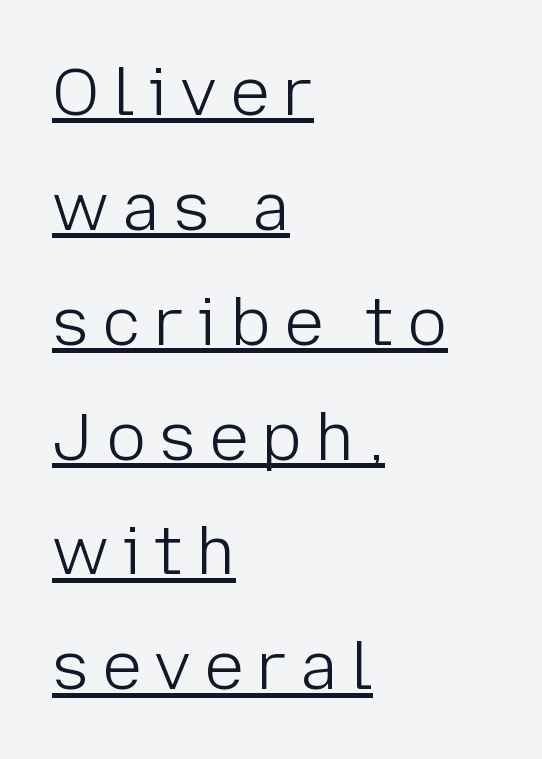
The image shows 66 px light sans-serif type, upright; set left-aligned, line spacing 1.74x, unusually wide letter spacing (+0.2 em), underlined; low stroke contrast and a medium x-height.
